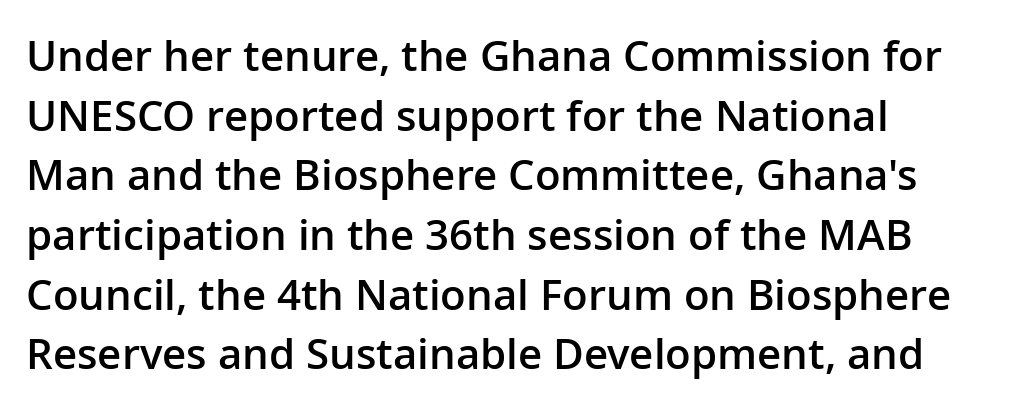
{"serif": "no", "italic": "no", "bold": "semi", "weight": "semibold", "width": "normal", "stroke_contrast": "low", "x_height": "medium", "monospaced": "no", "underline": "no", "line_spacing": "normal", "line_spacing_ratio": 1.42, "letter_spacing": "normal", "letter_spacing_em": 0.0, "glyph_px": 42}
